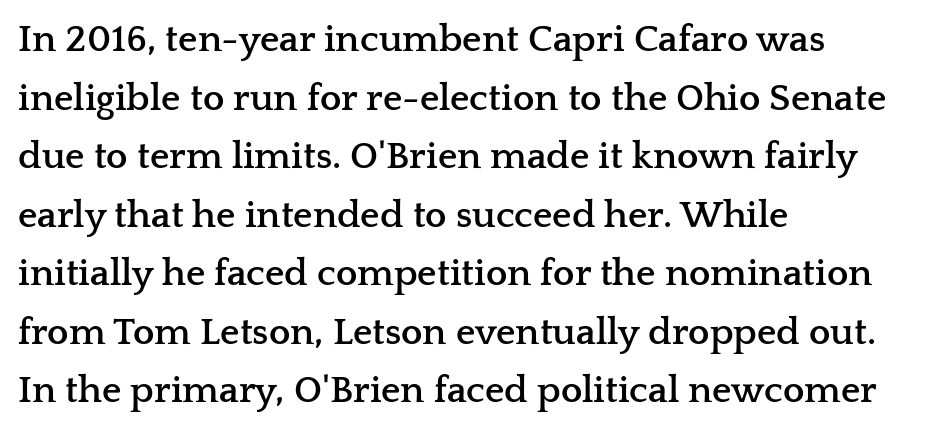
{"serif": "yes", "italic": "no", "bold": "yes", "weight": "semibold", "width": "wide", "stroke_contrast": "low", "x_height": "medium", "monospaced": "no", "underline": "no", "align": "left", "line_spacing": "normal", "line_spacing_ratio": 1.54, "letter_spacing": "normal", "letter_spacing_em": 0.0, "glyph_px": 38}
